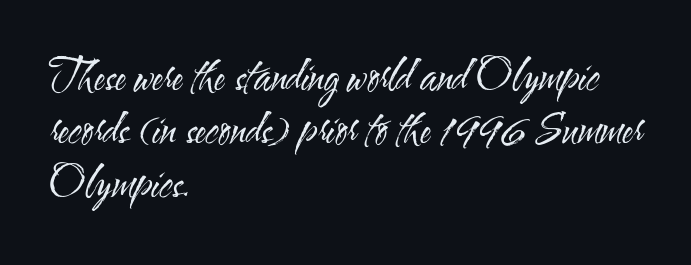
The image shows 41 px regular-weight, condensed sans-serif type; set left-aligned, normal line spacing (1.3x), normal letter spacing, not underlined; medium stroke contrast and a small x-height.
